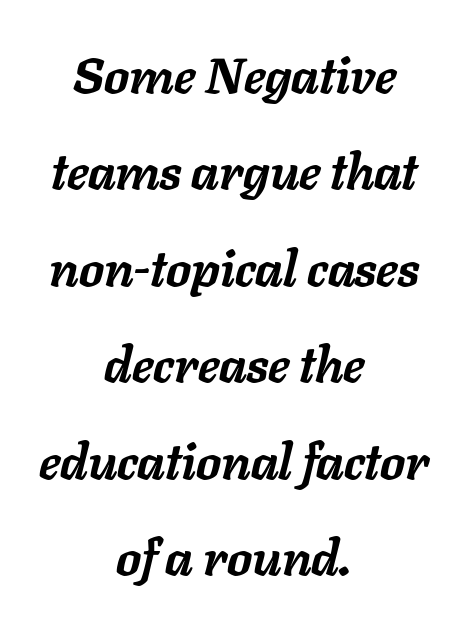
Spacing verdict: proportional, widths tailored to each character. One-word summary of the alignment: center. A dark, heavy texture on the line: the type is bold. A typesetter would call this leading open, well beyond the default. The type is set solid horizontally, with unmodified tracking.
